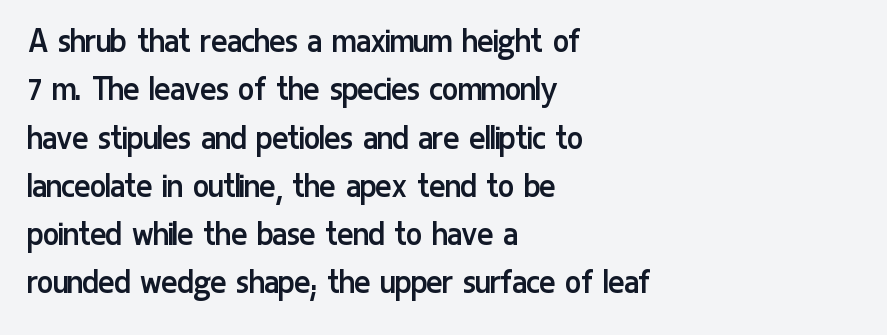
Horizontal bands of white between lines are of average thickness. The designer went with a sans here, leaving each stem footless. These lines are rendered in a variable-pitch font. If you drew a ruler down the left edge, every line would touch it. No italicization has been applied; the sample stays upright. The passage shown is not underscored anywhere.
